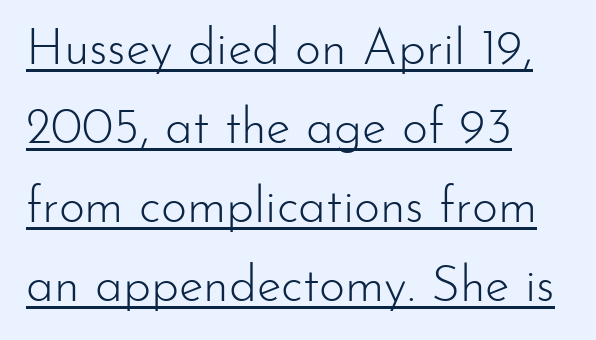
Q: Is the text bold? A: No.
Q: Is the text italic (slanted)? A: No, it is upright.
Q: Is the typeface a serif or a sans-serif typeface? A: Sans-serif.
Q: Is the text underlined? A: Yes.
Q: How is the paragraph aligned? A: Left-aligned.
Q: Is the spacing between letters normal or unusually wide? A: Normal.
Q: Is the spacing between lines tight, normal or loose? A: Normal.
Q: Width (condensed, normal, or wide)? A: Normal.
Q: Stroke contrast? A: Low.
Q: x-height? A: Small.
Q: Monospaced? A: No.
